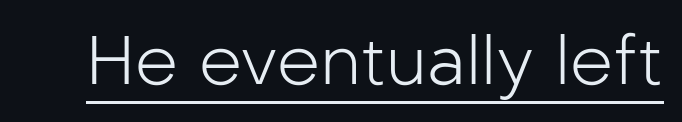
Q: Is the text bold? A: No.
Q: Is the text italic (slanted)? A: No, it is upright.
Q: Is the typeface a serif or a sans-serif typeface? A: Sans-serif.
Q: Is the text underlined? A: Yes.
Q: Is the spacing between letters normal or unusually wide? A: Normal.
Q: Width (condensed, normal, or wide)? A: Normal.
Q: Stroke contrast? A: Low.
Q: x-height? A: Medium.
Q: Monospaced? A: No.
